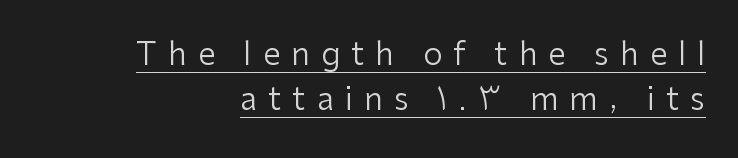
Q: Is the text bold? A: No.
Q: Is the text italic (slanted)? A: No, it is upright.
Q: Is the typeface a serif or a sans-serif typeface? A: Sans-serif.
Q: Is the text underlined? A: Yes.
Q: How is the paragraph aligned? A: Right-aligned.
Q: Is the spacing between letters normal or unusually wide? A: Unusually wide.
Q: Is the spacing between lines tight, normal or loose? A: Normal.
Q: Width (condensed, normal, or wide)? A: Normal.
Q: Stroke contrast? A: Low.
Q: x-height? A: Medium.
Q: Monospaced? A: No.
